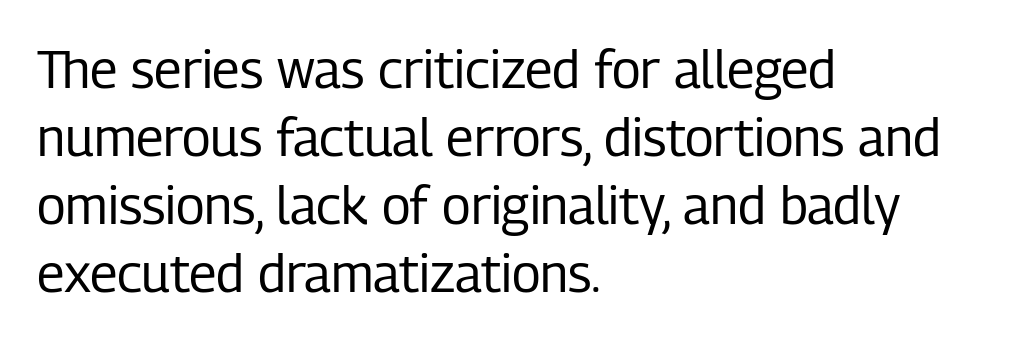
Looks like regular typesetting: each glyph gets only the width it needs. Upright lettering throughout. The setting favours the left margin, as ordinary paragraphs usually do. Inter-character spacing is left at the font's built-in metrics.
